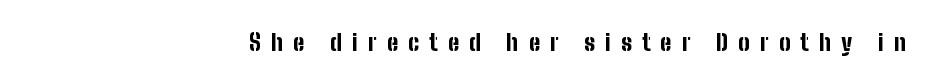
{"italic": "no", "bold": "yes", "underline": "no", "align": "right", "letter_spacing": "wide", "letter_spacing_em": 0.44, "glyph_px": 23}
